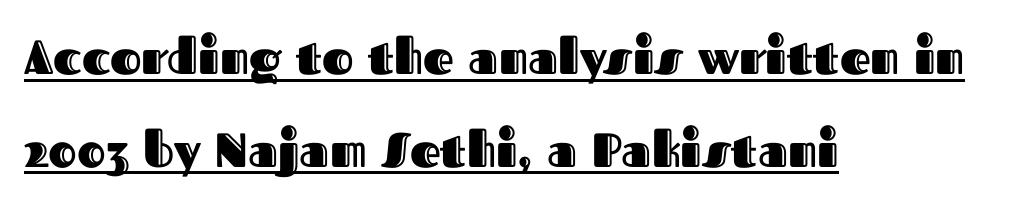
{"italic": "no", "width": "normal", "x_height": "medium", "monospaced": "no", "underline": "yes", "align": "left", "line_spacing": "loose", "line_spacing_ratio": 1.93, "letter_spacing": "normal", "letter_spacing_em": 0.0, "glyph_px": 48}
